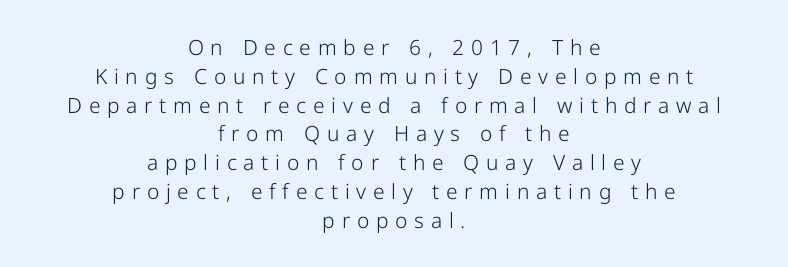
Underline: absent. A quiet, ordinary-to-light weight characterises the typeface. Is the block centered? Yes — each line is placed symmetrically about the middle. The type sits square on the baseline with zero lean. Reading down the column, the eye jumps a familiar distance to each next line.
